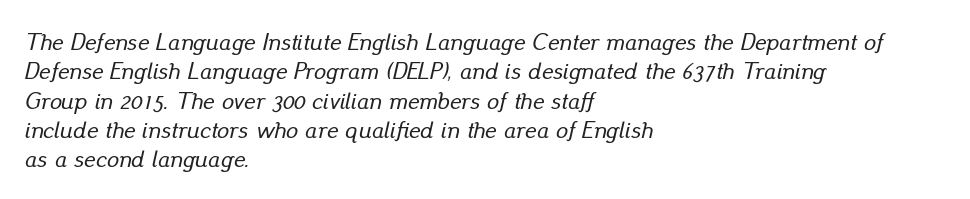
The image shows 24 px text type, italic (leaning right); set left-aligned, line spacing 1.22x, normal letter spacing, not underlined.
